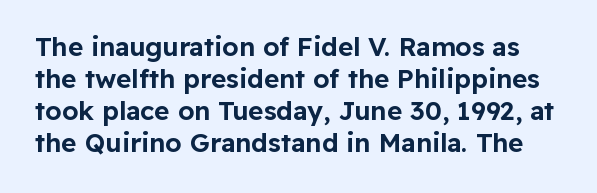
Q: Is the text italic (slanted)? A: No, it is upright.
Q: Is the text underlined? A: No.
Q: Is the spacing between letters normal or unusually wide? A: Normal.
